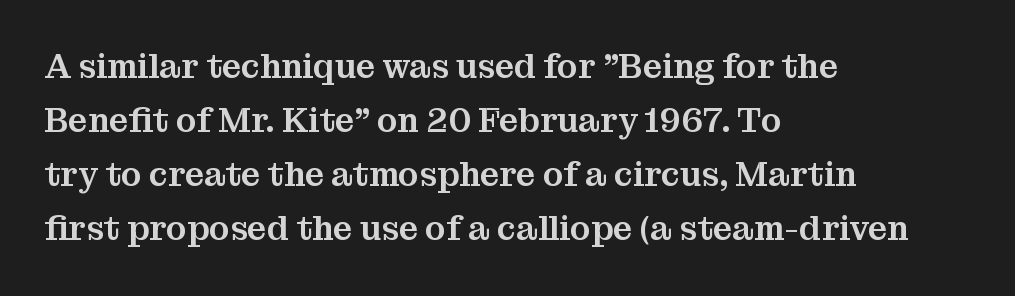
The image shows 34 px serif type, upright; set left-aligned, normal line spacing (1.59x), normal letter spacing, not underlined; medium stroke contrast and a medium x-height.
